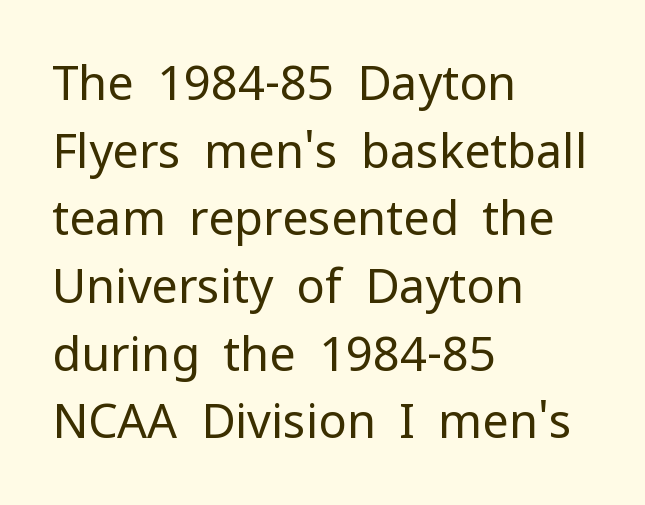
Counters stay open thanks to moderate or lighter strokes. Where is the straight margin? On the left. Descenders are the only things crossing below the line. The passage shown is typeset with a sans-serif family. A typesetter would call this zero additional tracking.
